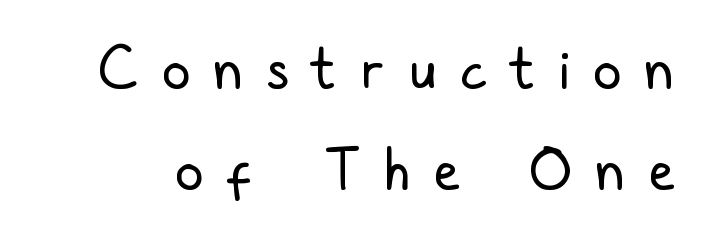
{"serif": "no", "italic": "no", "bold": "no", "weight": "regular", "width": "condensed", "stroke_contrast": "low", "x_height": "medium", "monospaced": "no", "underline": "no", "line_spacing_ratio": 1.78, "letter_spacing": "wide", "letter_spacing_em": 0.42, "glyph_px": 57}
